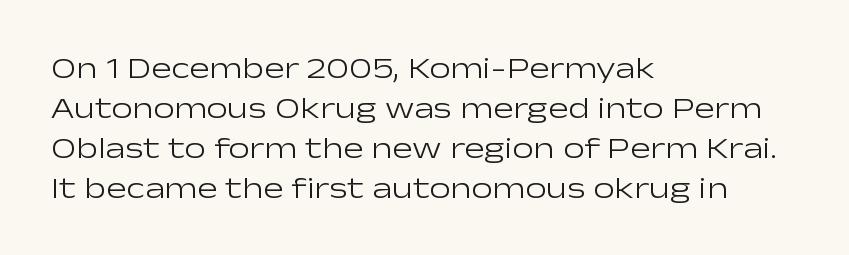
{"serif": "no", "italic": "no", "bold": "no", "weight": "light", "width": "wide", "stroke_contrast": "low", "x_height": "medium", "monospaced": "no", "underline": "no", "align": "left", "line_spacing": "normal", "line_spacing_ratio": 1.33, "letter_spacing": "normal", "letter_spacing_em": 0.0, "glyph_px": 30}
